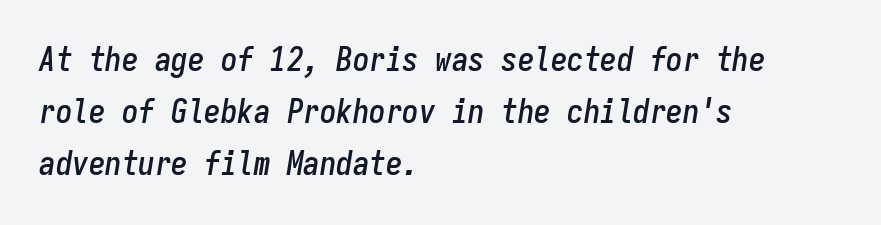
The gaps between neighbouring characters are ordinary and unremarkable. Quick note: interline space is typical. Each letter, wide or thin by design, is forced into the same width here. All the whitespace from short lines collects on the right. The space directly below the letters is spotless.
